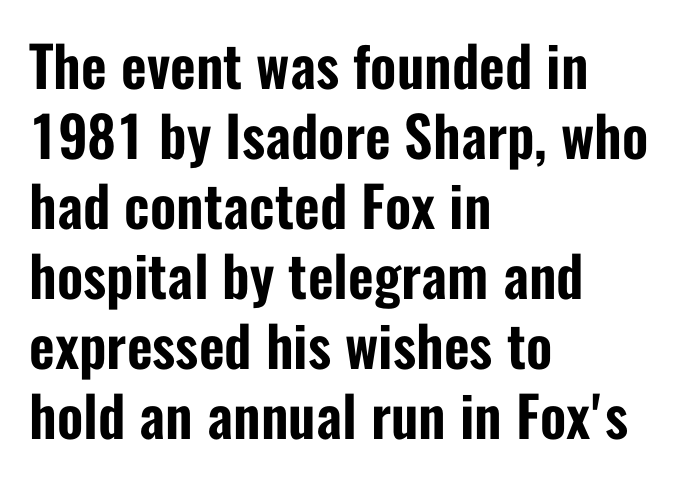
The image shows 56 px condensed sans-serif type, upright; set left-aligned, normal line spacing (1.25x), normal letter spacing, not underlined; low stroke contrast and a medium x-height.
